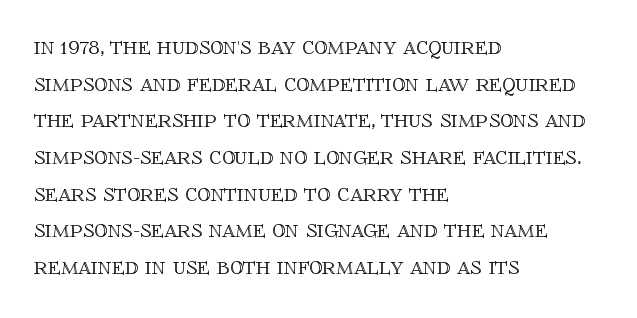
{"italic": "no", "underline": "no", "align": "left", "line_spacing": "normal", "line_spacing_ratio": 1.41, "letter_spacing": "normal", "letter_spacing_em": 0.0, "glyph_px": 26}
